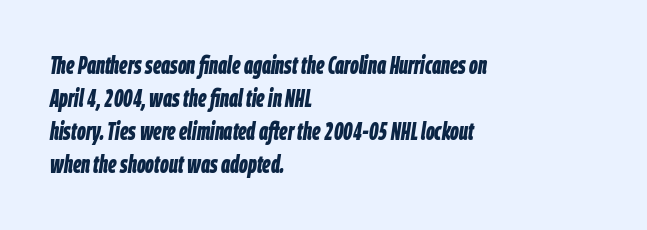
The image shows 24 px bold type, italic (leaning right); set left-aligned, normal line spacing (1.38x), normal letter spacing, not underlined.
